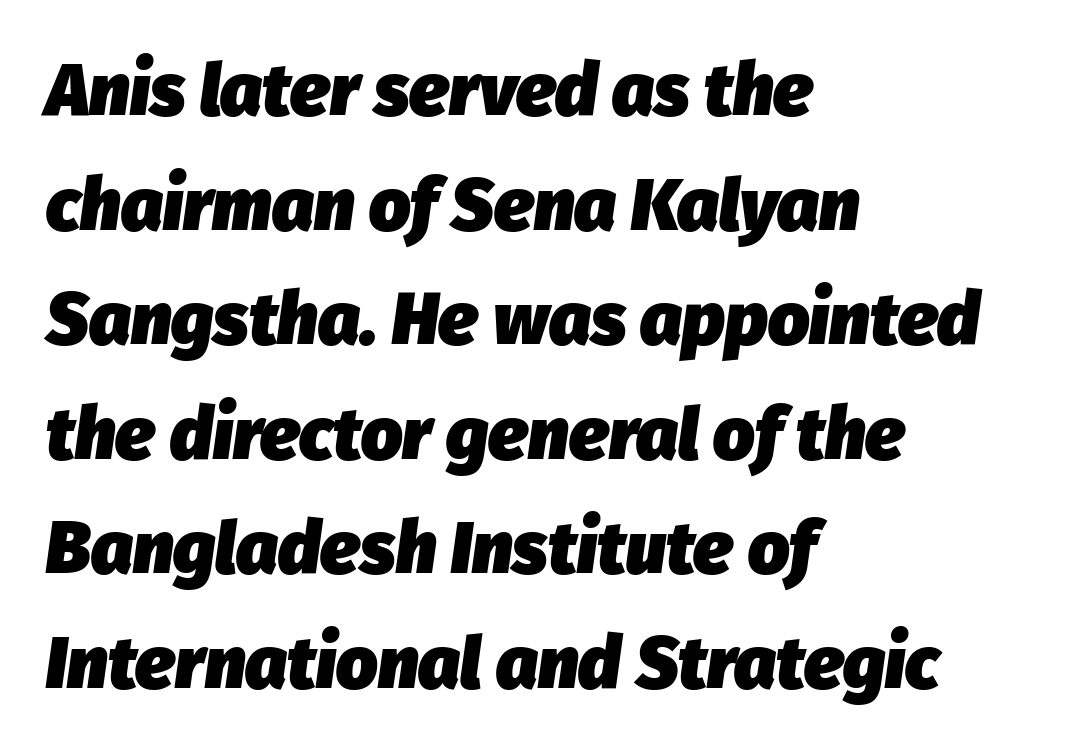
Q: Is the text bold? A: Yes.
Q: Is the text italic (slanted)? A: Yes, it leans right by about 8 degrees.
Q: Is the text underlined? A: No.
Q: How is the paragraph aligned? A: Left-aligned.
Q: Is the spacing between letters normal or unusually wide? A: Normal.
Q: Is the spacing between lines tight, normal or loose? A: Normal.
Q: Width (condensed, normal, or wide)? A: Normal.
Q: Stroke contrast? A: Low.
Q: x-height? A: Medium.
Q: Monospaced? A: No.
